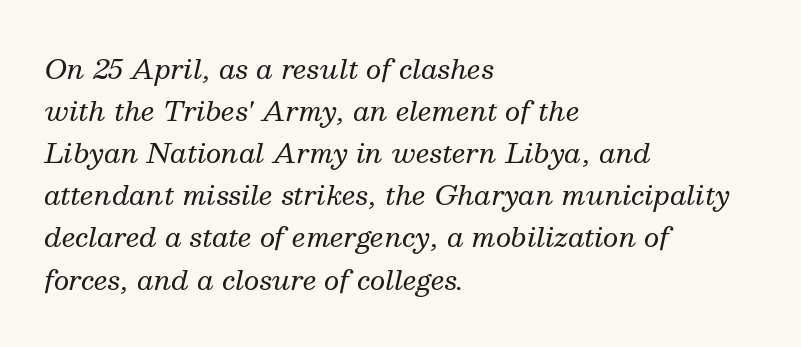
Standard letterfit; no display-style spreading of the glyphs. The gap between lines stays unmarked. Each new line begins a customary step beneath the previous one. A light-to-regular cut is what we see here.
